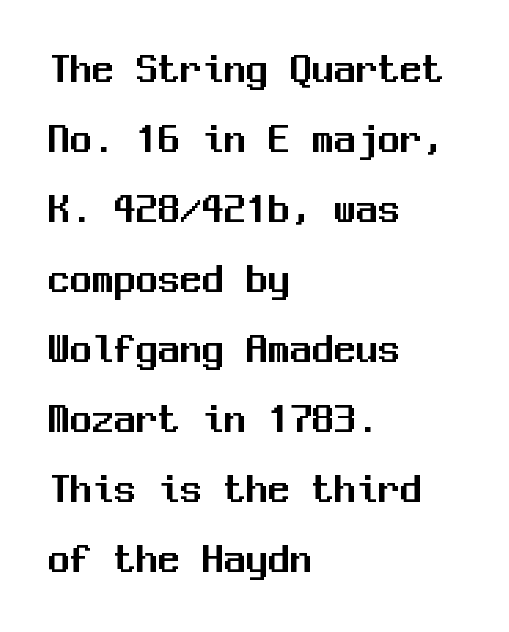
The image shows 44 px sans-serif type, upright, monospaced; set left-aligned, normal line spacing (1.59x), normal letter spacing, not underlined; medium stroke contrast and a medium x-height.
